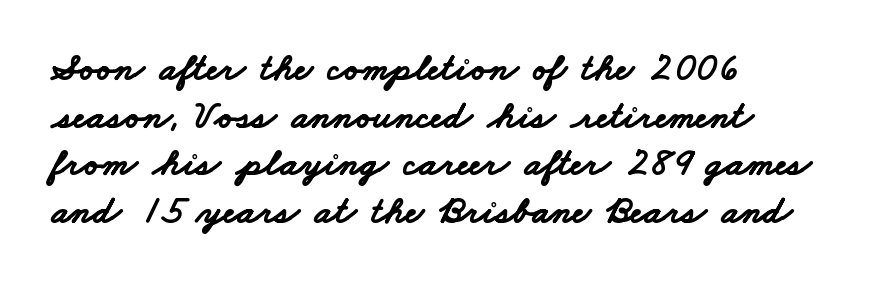
The image shows 39 px bold, wide sans-serif type; set left-aligned, line spacing 1.22x, normal letter spacing, not underlined; low stroke contrast and a small x-height.
